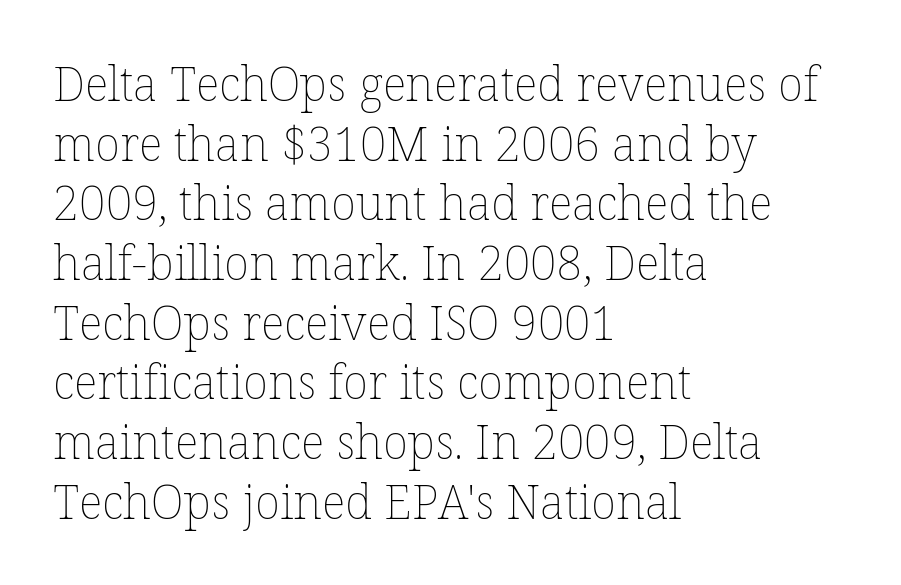
{"italic": "no", "bold": "no", "weight": "thin", "width": "normal", "stroke_contrast": "low", "x_height": "medium", "monospaced": "no", "underline": "no", "align": "left", "line_spacing": "normal", "line_spacing_ratio": 1.27, "letter_spacing": "normal", "letter_spacing_em": 0.0, "glyph_px": 47}
